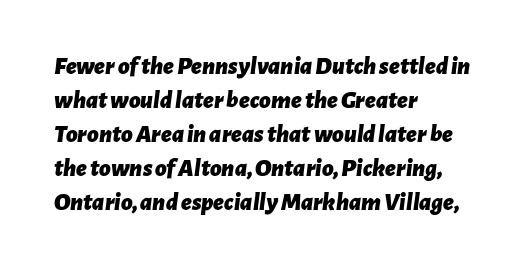
Q: Is the text bold? A: Yes.
Q: Is the text italic (slanted)? A: Yes, it leans right by about 7 degrees.
Q: Is the text underlined? A: No.
Q: How is the paragraph aligned? A: Left-aligned.
Q: Is the spacing between letters normal or unusually wide? A: Normal.
Q: Is the spacing between lines tight, normal or loose? A: Normal.
